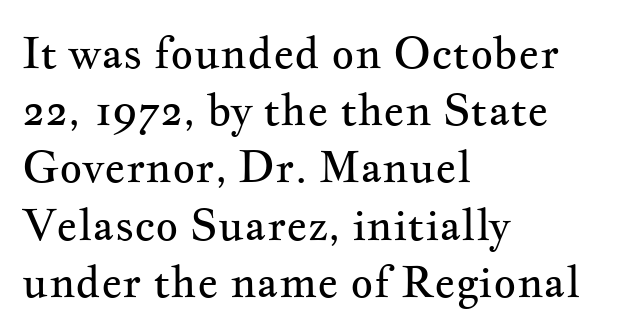
{"serif": "yes", "italic": "no", "bold": "no", "weight": "regular", "width": "wide", "stroke_contrast": "medium", "x_height": "small", "monospaced": "no", "underline": "no", "align": "left", "line_spacing": "normal", "line_spacing_ratio": 1.3, "letter_spacing": "normal", "letter_spacing_em": 0.0, "glyph_px": 44}
